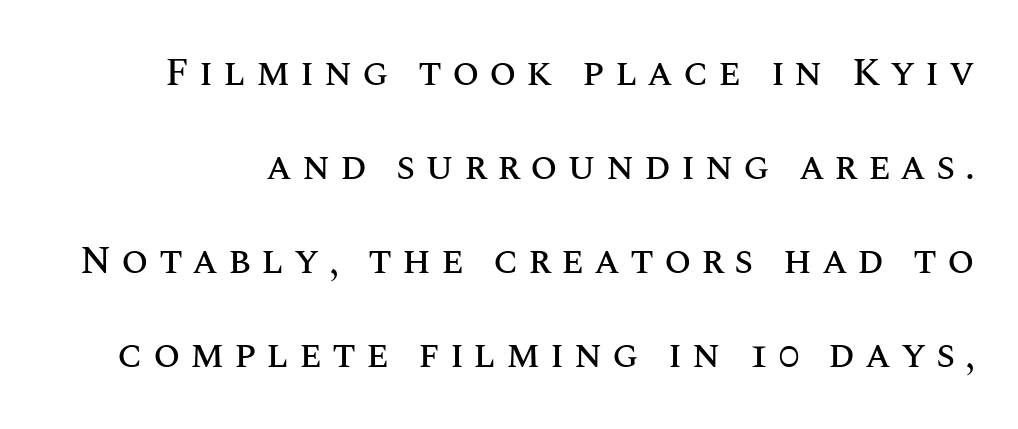
The image shows 39 px text type, upright; set loose line spacing (2.41x), unusually wide letter spacing (+0.25 em), not underlined; medium stroke contrast and a large x-height.
